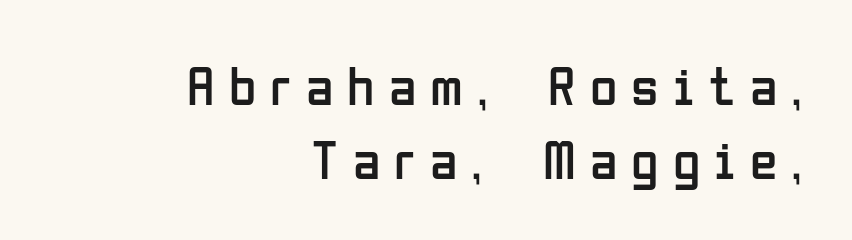
Q: Is the text bold? A: No.
Q: Is the text italic (slanted)? A: No, it is upright.
Q: Is the typeface a serif or a sans-serif typeface? A: Sans-serif.
Q: Is the text underlined? A: No.
Q: How is the paragraph aligned? A: Right-aligned.
Q: Is the spacing between letters normal or unusually wide? A: Unusually wide.
Q: Is the spacing between lines tight, normal or loose? A: Normal.
Q: Width (condensed, normal, or wide)? A: Condensed.
Q: Stroke contrast? A: Low.
Q: x-height? A: Medium.
Q: Monospaced? A: No.
